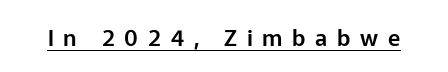
Q: Is the text italic (slanted)? A: No, it is upright.
Q: Is the text underlined? A: Yes.
Q: Is the spacing between letters normal or unusually wide? A: Unusually wide.
